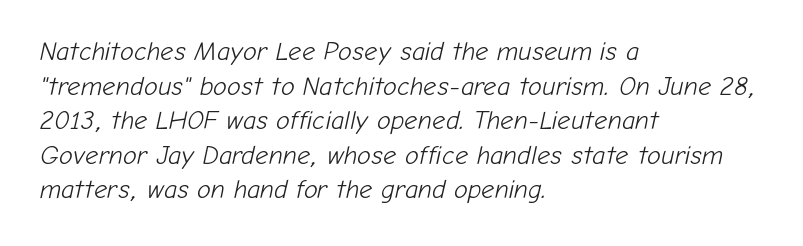
Short note: letters normally spaced. The font's italic variant was chosen for this text. These lines are set flush left with a ragged right edge. Normally led — the rows are evenly, conventionally spaced. The strip under each line holds only bare page.
